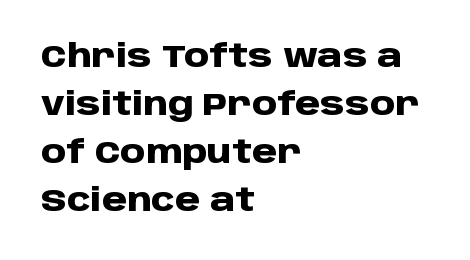
Q: Is the text bold? A: Yes.
Q: Is the text italic (slanted)? A: No, it is upright.
Q: Is the typeface a serif or a sans-serif typeface? A: Sans-serif.
Q: Is the text underlined? A: No.
Q: How is the paragraph aligned? A: Left-aligned.
Q: Is the spacing between letters normal or unusually wide? A: Normal.
Q: Is the spacing between lines tight, normal or loose? A: Normal.
Q: Width (condensed, normal, or wide)? A: Normal.
Q: Stroke contrast? A: Low.
Q: x-height? A: Large.
Q: Monospaced? A: No.
